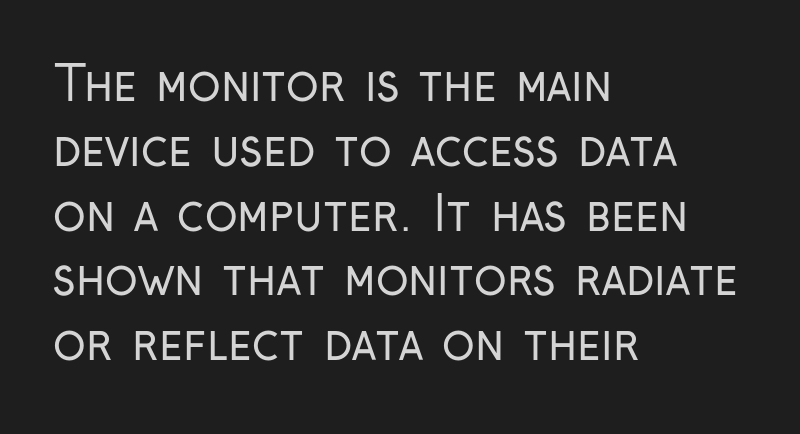
Q: Is the text bold? A: No.
Q: Is the text italic (slanted)? A: No, it is upright.
Q: Is the typeface a serif or a sans-serif typeface? A: Sans-serif.
Q: Is the text underlined? A: No.
Q: How is the paragraph aligned? A: Left-aligned.
Q: Is the spacing between letters normal or unusually wide? A: Normal.
Q: Is the spacing between lines tight, normal or loose? A: Normal.
Q: Width (condensed, normal, or wide)? A: Condensed.
Q: Stroke contrast? A: Low.
Q: x-height? A: Medium.
Q: Monospaced? A: No.
